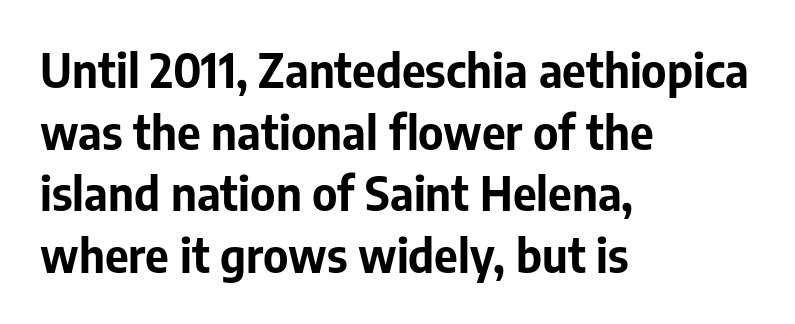
Q: Is the text bold? A: Yes.
Q: Is the text italic (slanted)? A: No, it is upright.
Q: Is the typeface a serif or a sans-serif typeface? A: Sans-serif.
Q: Is the text underlined? A: No.
Q: How is the paragraph aligned? A: Left-aligned.
Q: Is the spacing between letters normal or unusually wide? A: Normal.
Q: Is the spacing between lines tight, normal or loose? A: Normal.
Q: Width (condensed, normal, or wide)? A: Normal.
Q: Stroke contrast? A: Low.
Q: x-height? A: Medium.
Q: Monospaced? A: No.
